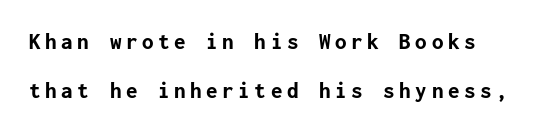
The typography opts for an upright posture over an oblique one. Only glyphs here, with clear space below each row. Substantial extra tracking has been applied to these lines. The paragraph shown leans on its left margin.
